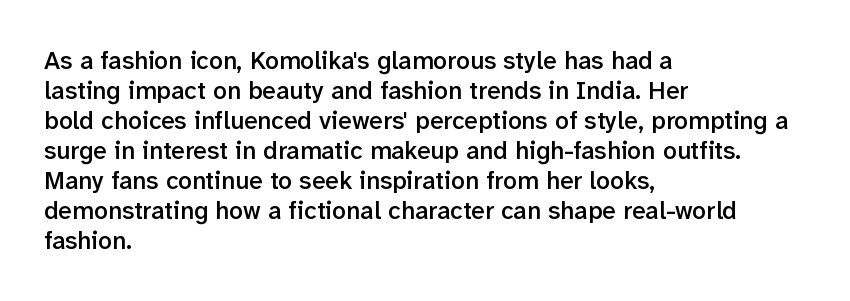
The image shows 25 px text type, upright; set left-aligned, line spacing 1.2x, normal letter spacing, not underlined.
